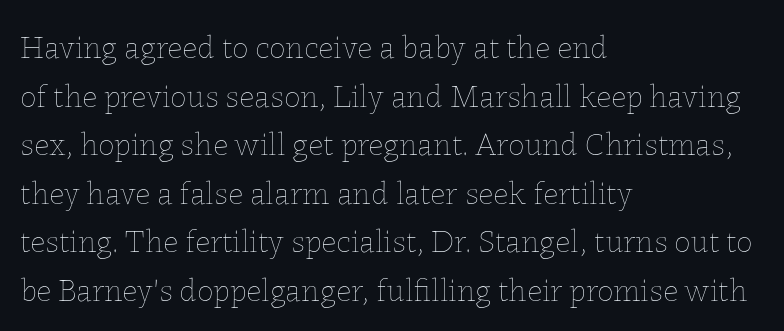
The image shows 33 px thin type, upright; set left-aligned, normal line spacing (1.47x), normal letter spacing, not underlined; low stroke contrast and a medium x-height.
